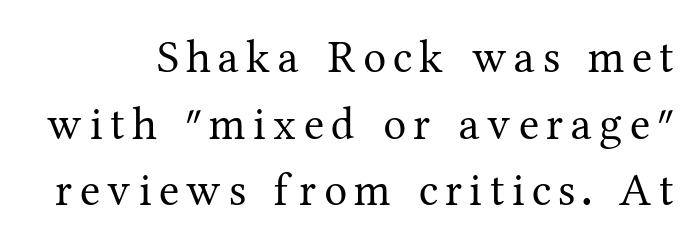
Q: Is the text bold? A: No.
Q: Is the text italic (slanted)? A: No, it is upright.
Q: Is the typeface a serif or a sans-serif typeface? A: Serif.
Q: Is the text underlined? A: No.
Q: Is the spacing between lines tight, normal or loose? A: Normal.
Q: Width (condensed, normal, or wide)? A: Normal.
Q: Stroke contrast? A: Medium.
Q: x-height? A: Medium.
Q: Monospaced? A: No.
